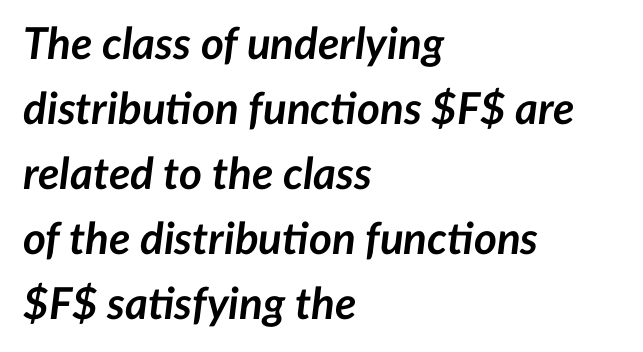
The strokes are fattened all the way to bold. The baseline area is clear. Words appear dense and cohesive because spacing is normal. Which margin do the lines hug? The left one — the right edge is uneven. The passage shown leans; its letterforms are oblique. A normal amount of white space separates one row of letters from the next.
